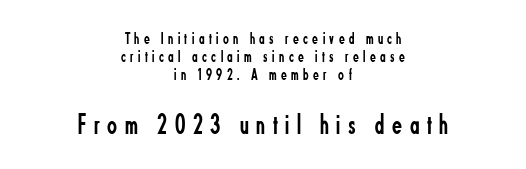
Q: Is the text bold? A: No.
Q: Is the text italic (slanted)? A: No, it is upright.
Q: Is the typeface a serif or a sans-serif typeface? A: Sans-serif.
Q: Is the text underlined? A: No.
Q: How is the paragraph aligned? A: Centered.
Q: Is the spacing between letters normal or unusually wide? A: Unusually wide.
Q: Is the spacing between lines tight, normal or loose? A: Tight.
Q: Which block of text is set in a larger size, the first (top) or the second (bottom)? A: The second (bottom) one.
Q: Width (condensed, normal, or wide)? A: Condensed.
Q: Stroke contrast? A: Low.
Q: x-height? A: Small.
Q: Monospaced? A: No.
